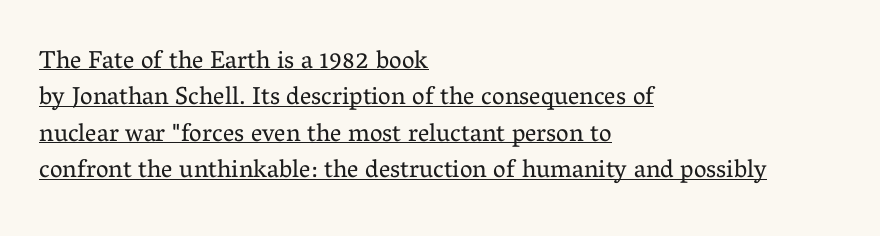
{"italic": "no", "bold": "no", "underline": "yes", "align": "left", "line_spacing": "normal", "line_spacing_ratio": 1.46, "letter_spacing": "normal", "letter_spacing_em": 0.0, "glyph_px": 25}
